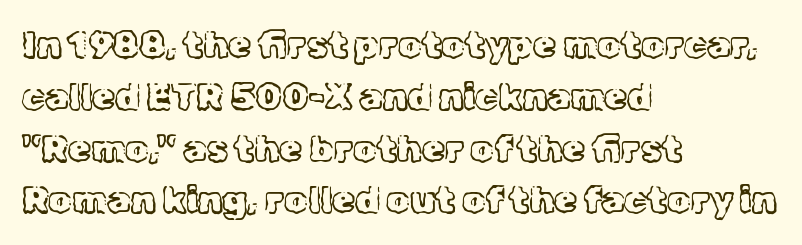
Q: Is the text bold? A: No.
Q: Is the text italic (slanted)? A: No, it is upright.
Q: Is the typeface a serif or a sans-serif typeface? A: Serif.
Q: Is the text underlined? A: No.
Q: How is the paragraph aligned? A: Left-aligned.
Q: Is the spacing between letters normal or unusually wide? A: Normal.
Q: Is the spacing between lines tight, normal or loose? A: Normal.
Q: Width (condensed, normal, or wide)? A: Normal.
Q: x-height? A: Medium.
Q: Monospaced? A: No.
